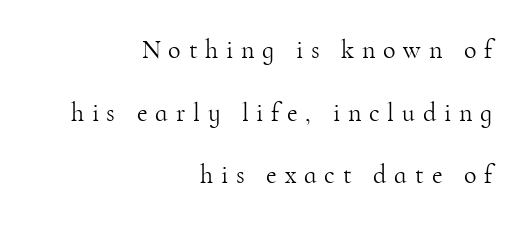
{"italic": "no", "bold": "no", "underline": "no", "align": "right", "line_spacing": "loose", "line_spacing_ratio": 2.41, "letter_spacing": "wide", "letter_spacing_em": 0.3, "glyph_px": 26}
